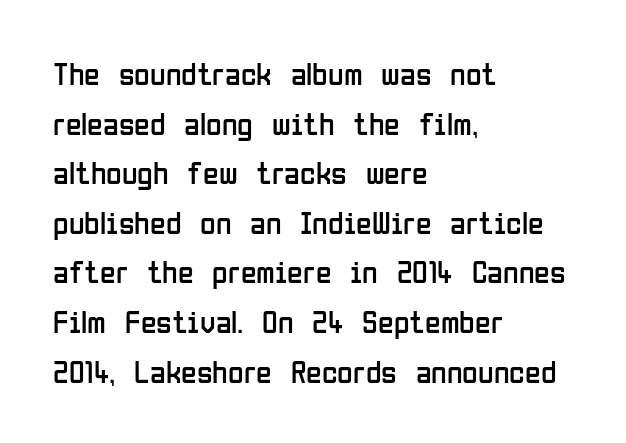
The image shows 32 px regular-weight, condensed sans-serif type, upright; set left-aligned, normal line spacing (1.55x), normal letter spacing, not underlined; low stroke contrast and a medium x-height.
